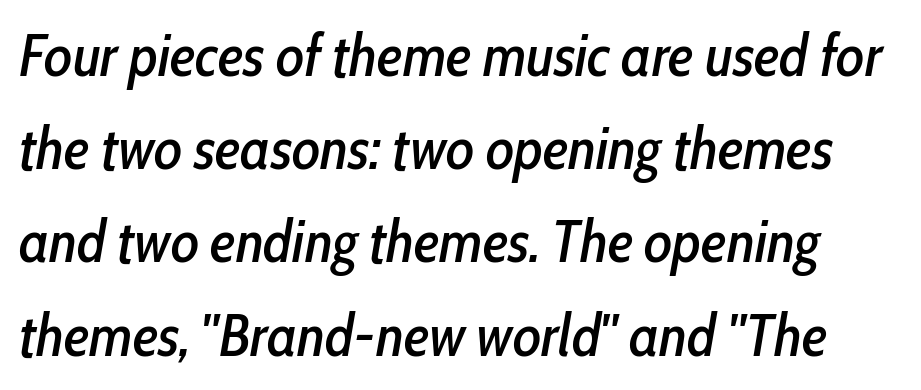
{"italic": "yes", "lean": "right", "slant_degrees": 10, "width": "condensed", "stroke_contrast": "low", "x_height": "medium", "monospaced": "no", "underline": "no", "line_spacing": "normal", "line_spacing_ratio": 1.58, "letter_spacing": "normal", "letter_spacing_em": 0.0, "glyph_px": 59}
